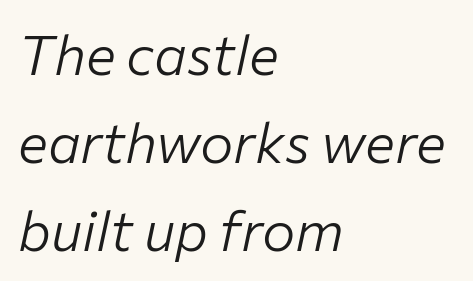
{"italic": "yes", "lean": "right", "slant_degrees": 12, "bold": "no", "weight": "light", "width": "normal", "stroke_contrast": "low", "x_height": "medium", "monospaced": "no", "underline": "no", "align": "left", "line_spacing": "normal", "line_spacing_ratio": 1.57, "letter_spacing": "normal", "letter_spacing_em": 0.0, "glyph_px": 56}
